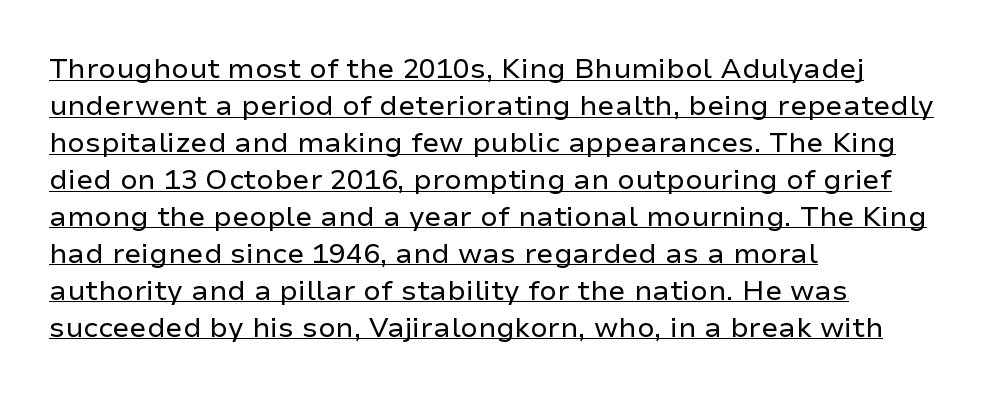
{"serif": "no", "italic": "no", "bold": "no", "weight": "regular", "width": "normal", "stroke_contrast": "low", "x_height": "medium", "monospaced": "no", "underline": "yes", "align": "left", "line_spacing": "normal", "line_spacing_ratio": 1.32, "letter_spacing": "normal", "letter_spacing_em": 0.0, "glyph_px": 28}
